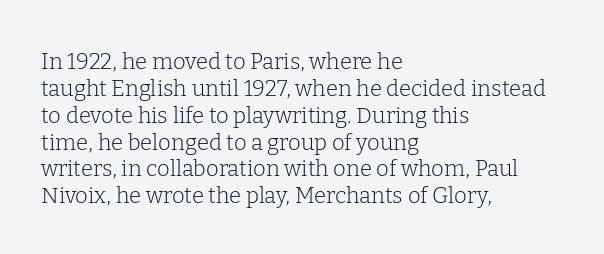
The image shows 22 px text type, upright; set left-aligned, line spacing 1.22x, normal letter spacing, not underlined.
